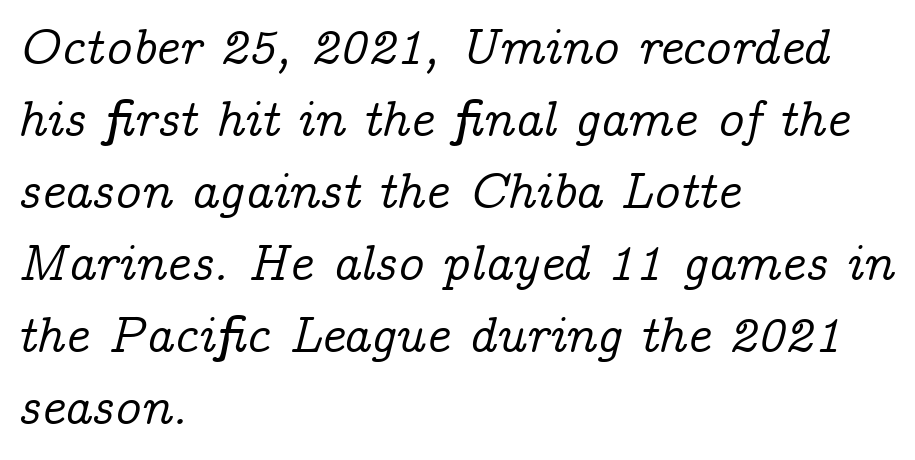
Line starts are locked; line ends wander. Line spacing here is normal. The passage shown is typeset with a serif family. Has an underline been added? It has not. The letters advance in unequal steps, a hallmark of proportional type.
